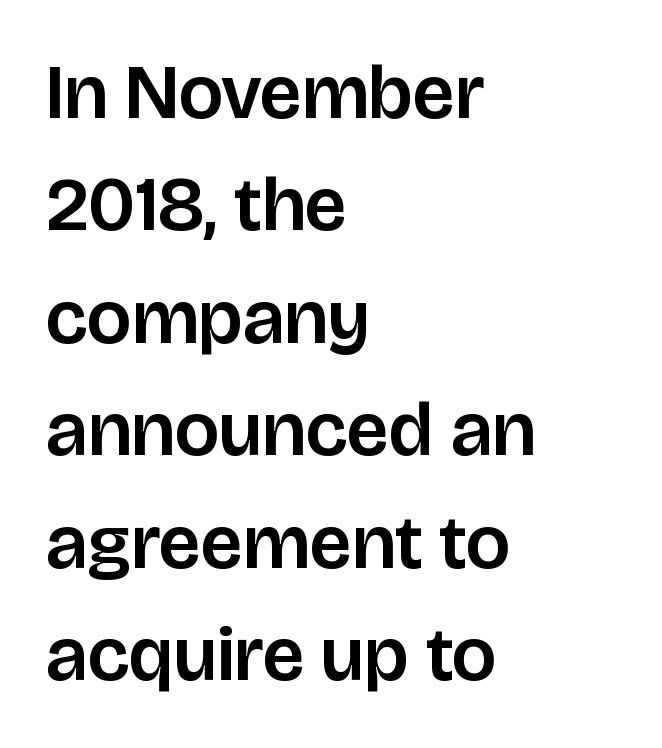
{"serif": "no", "italic": "no", "width": "normal", "stroke_contrast": "low", "x_height": "large", "monospaced": "no", "underline": "no", "align": "left", "line_spacing": "normal", "line_spacing_ratio": 1.46, "letter_spacing": "normal", "letter_spacing_em": 0.0, "glyph_px": 77}
